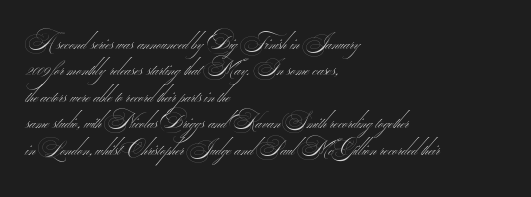
{"bold": "no", "underline": "no", "align": "left", "line_spacing": "normal", "line_spacing_ratio": 1.32, "letter_spacing": "normal", "letter_spacing_em": 0.0, "glyph_px": 20}
